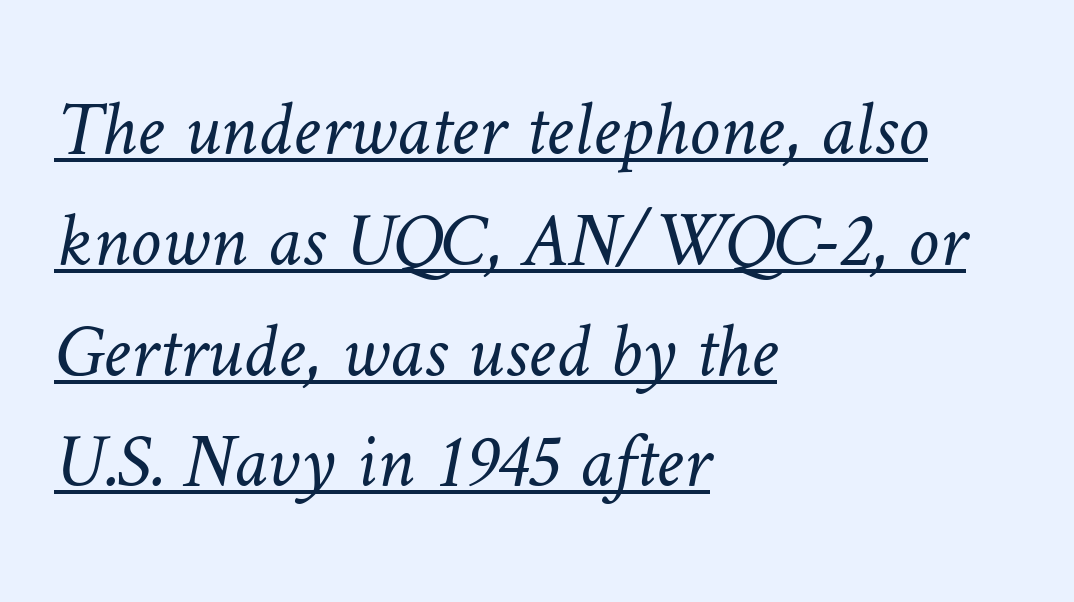
{"bold": "no", "weight": "light", "width": "normal", "stroke_contrast": "low", "x_height": "medium", "monospaced": "no", "underline": "yes", "align": "left", "line_spacing": "normal", "line_spacing_ratio": 1.42, "letter_spacing": "normal", "letter_spacing_em": 0.0, "glyph_px": 78}
